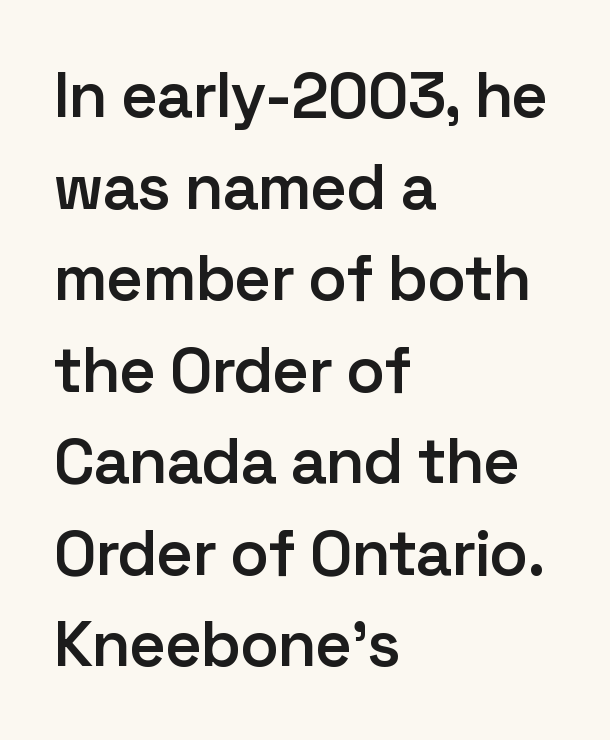
Q: Is the text bold? A: Semi-bold.
Q: Is the text italic (slanted)? A: No, it is upright.
Q: Is the typeface a serif or a sans-serif typeface? A: Sans-serif.
Q: Is the text underlined? A: No.
Q: How is the paragraph aligned? A: Left-aligned.
Q: Is the spacing between letters normal or unusually wide? A: Normal.
Q: Is the spacing between lines tight, normal or loose? A: Normal.
Q: Width (condensed, normal, or wide)? A: Normal.
Q: Stroke contrast? A: Low.
Q: x-height? A: Medium.
Q: Monospaced? A: No.
